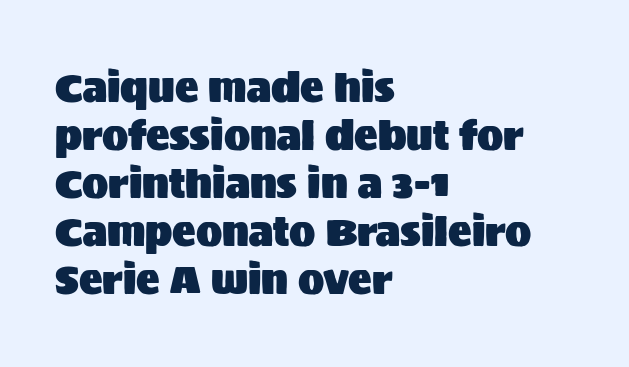
The lettering holds an erect, upright posture throughout. The area under the type is left untouched. The line texture is even and compact thanks to regular tracking. The letters advance in unequal steps, a hallmark of proportional type.
